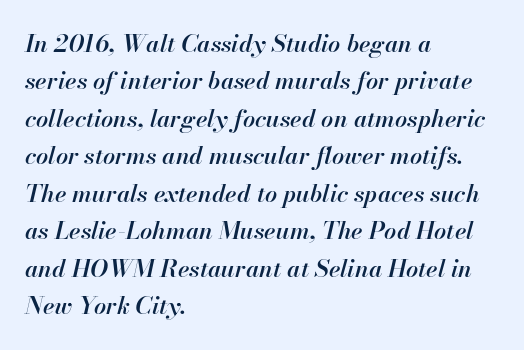
The image shows 24 px text type, italic (leaning right); set left-aligned, normal line spacing (1.56x), normal letter spacing, not underlined.
